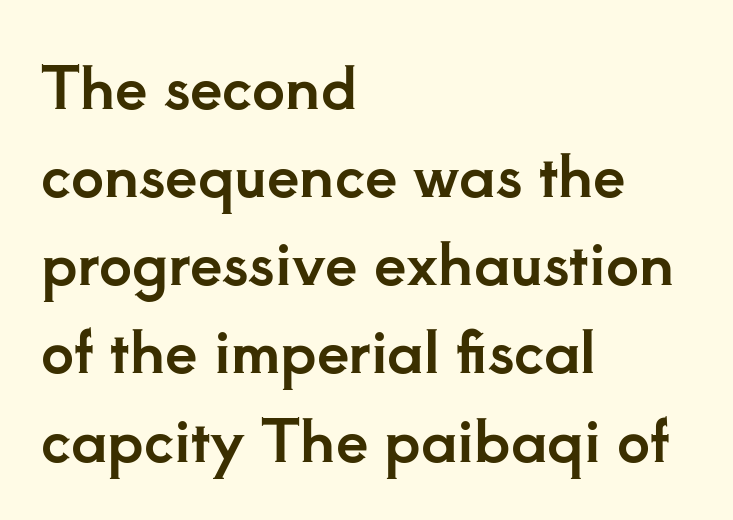
{"serif": "yes", "italic": "no", "width": "normal", "stroke_contrast": "low", "x_height": "small", "monospaced": "no", "underline": "no", "align": "left", "line_spacing": "normal", "line_spacing_ratio": 1.52, "letter_spacing": "normal", "letter_spacing_em": 0.0, "glyph_px": 58}
